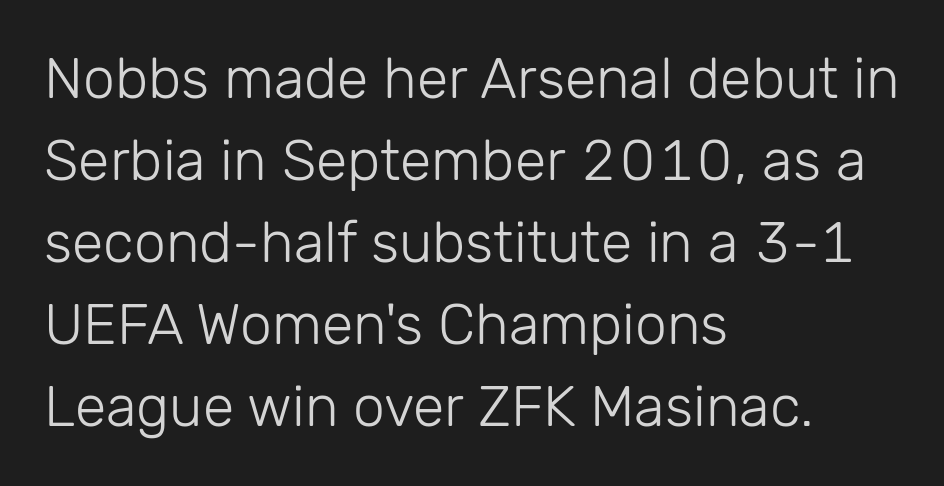
{"serif": "no", "italic": "no", "bold": "no", "weight": "light", "width": "normal", "stroke_contrast": "low", "x_height": "medium", "monospaced": "no", "underline": "no", "align": "left", "line_spacing": "normal", "line_spacing_ratio": 1.44, "letter_spacing": "normal", "letter_spacing_em": 0.0, "glyph_px": 57}
